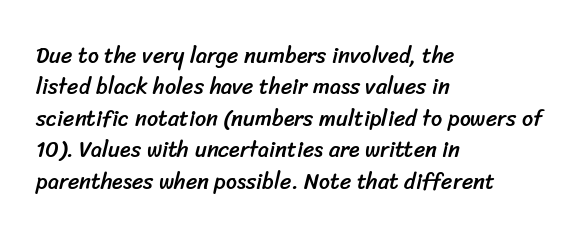
Regular leading. Nobody drew a line under any word here. How are the letters spaced? Ordinarily, with no added tracking. Alignment: flush left.
